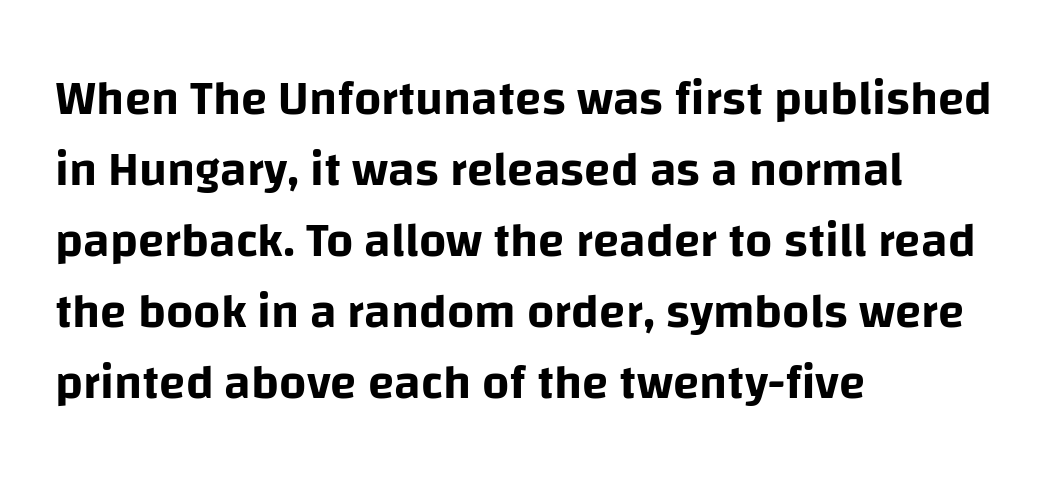
{"serif": "no", "italic": "no", "width": "normal", "stroke_contrast": "low", "x_height": "large", "monospaced": "no", "underline": "no", "align": "left", "line_spacing": "normal", "line_spacing_ratio": 1.48, "letter_spacing": "normal", "letter_spacing_em": 0.0, "glyph_px": 48}
